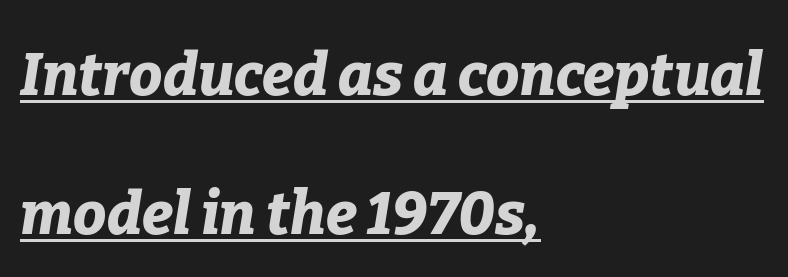
{"italic": "yes", "lean": "right", "slant_degrees": 9, "bold": "yes", "weight": "bold", "width": "normal", "stroke_contrast": "low", "x_height": "medium", "monospaced": "no", "underline": "yes", "align": "left", "line_spacing": "loose", "line_spacing_ratio": 2.35, "letter_spacing": "normal", "letter_spacing_em": 0.0, "glyph_px": 59}
